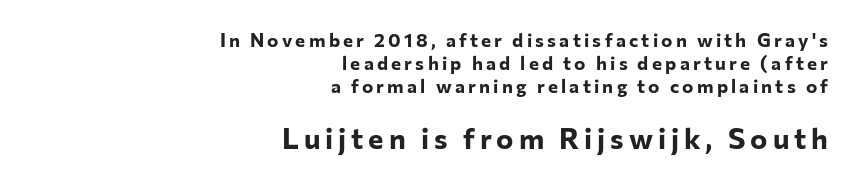
{"serif": "no", "italic": "no", "bold": "yes", "weight": "bold", "width": "normal", "stroke_contrast": "low", "x_height": "medium", "monospaced": "no", "underline": "no", "align": "right", "line_spacing_ratio": 1.2, "larger_block": "second", "size_ratio": 1.53, "glyph_px": 29}
